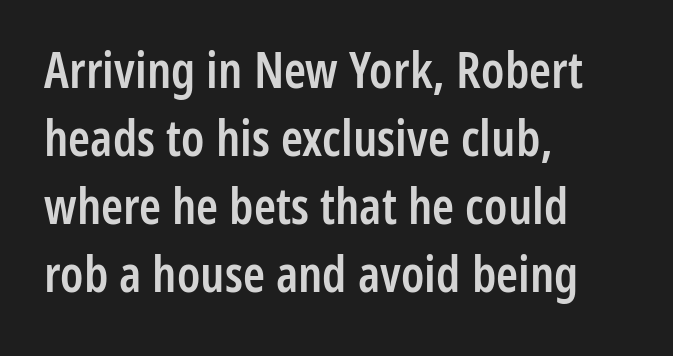
The image shows 50 px semibold, condensed sans-serif type, upright; set left-aligned, normal line spacing (1.36x), normal letter spacing, not underlined; low stroke contrast and a medium x-height.
